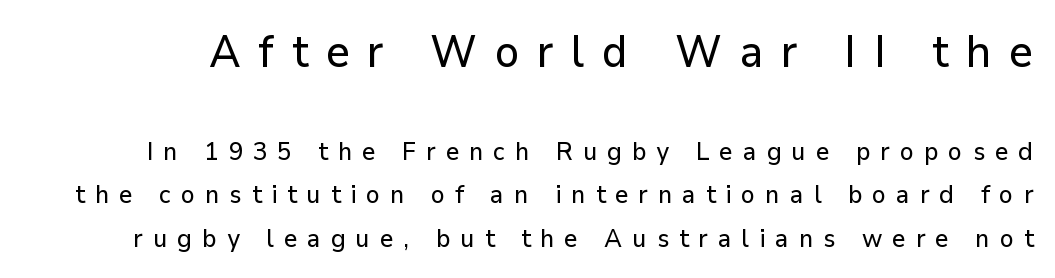
{"serif": "no", "italic": "no", "width": "normal", "stroke_contrast": "low", "x_height": "medium", "monospaced": "no", "underline": "no", "line_spacing_ratio": 1.74, "letter_spacing": "wide", "letter_spacing_em": 0.4, "larger_block": "first", "size_ratio": 1.76, "glyph_px": 44}
